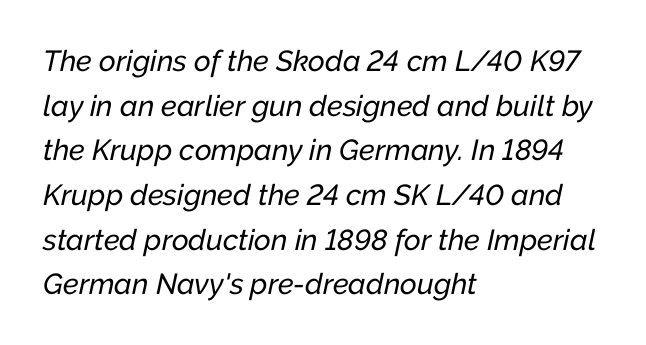
The image shows 29 px text type, italic (leaning right); set left-aligned, normal line spacing (1.54x), normal letter spacing, not underlined; low stroke contrast and a medium x-height.
